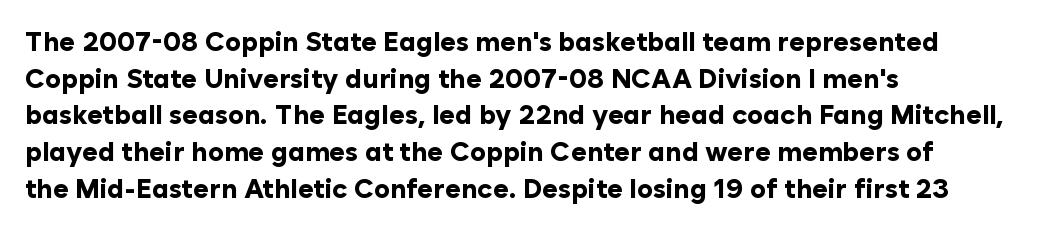
Q: Is the text bold? A: Yes.
Q: Is the text italic (slanted)? A: No, it is upright.
Q: Is the text underlined? A: No.
Q: How is the paragraph aligned? A: Left-aligned.
Q: Is the spacing between letters normal or unusually wide? A: Normal.
Q: Is the spacing between lines tight, normal or loose? A: Normal.
